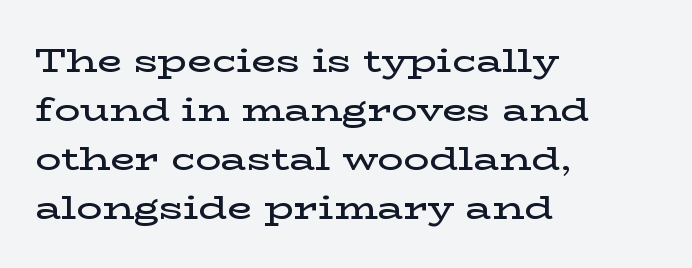
Caption: multi-line text, flush left, ragged right. Horizontal bands of white between lines are of average thickness. The rendering uses natural spacing where letterforms have individual widths. Set as a demibold, roughly 600 on the weight scale. Tracking here is standard; glyphs follow each other at the usual distance.
